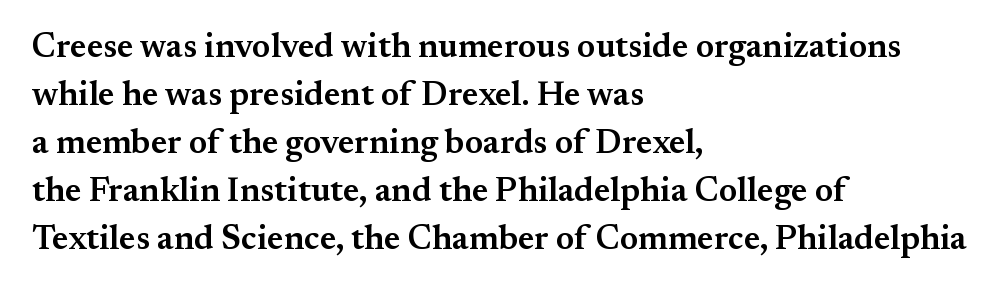
Q: Is the text bold? A: Semi-bold.
Q: Is the text italic (slanted)? A: No, it is upright.
Q: Is the typeface a serif or a sans-serif typeface? A: Serif.
Q: Is the text underlined? A: No.
Q: How is the paragraph aligned? A: Left-aligned.
Q: Is the spacing between letters normal or unusually wide? A: Normal.
Q: Is the spacing between lines tight, normal or loose? A: Normal.
Q: Width (condensed, normal, or wide)? A: Normal.
Q: Stroke contrast? A: Medium.
Q: x-height? A: Small.
Q: Monospaced? A: No.
